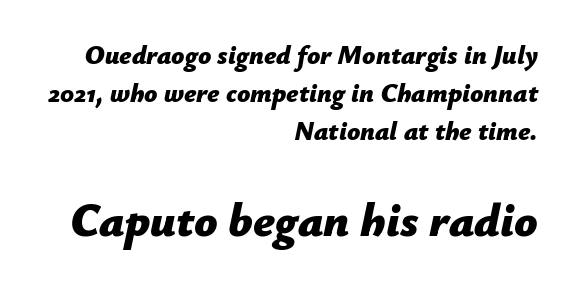
{"italic": "yes", "lean": "right", "slant_degrees": 12, "bold": "yes", "weight": "bold", "width": "normal", "stroke_contrast": "low", "x_height": "medium", "monospaced": "no", "underline": "no", "align": "right", "line_spacing": "normal", "line_spacing_ratio": 1.46, "letter_spacing": "normal", "letter_spacing_em": 0.0, "larger_block": "second", "size_ratio": 1.77, "glyph_px": 46}
